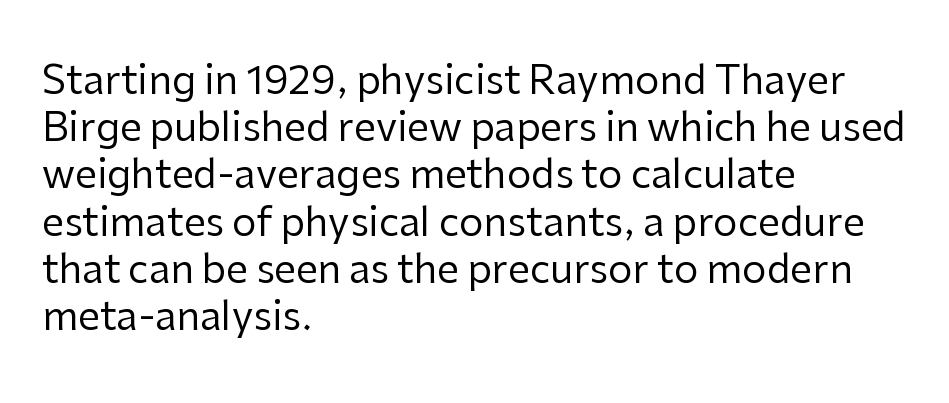
The image shows 39 px regular-weight sans-serif type, upright; set left-aligned, line spacing 1.21x, normal letter spacing, not underlined; low stroke contrast and a medium x-height.
